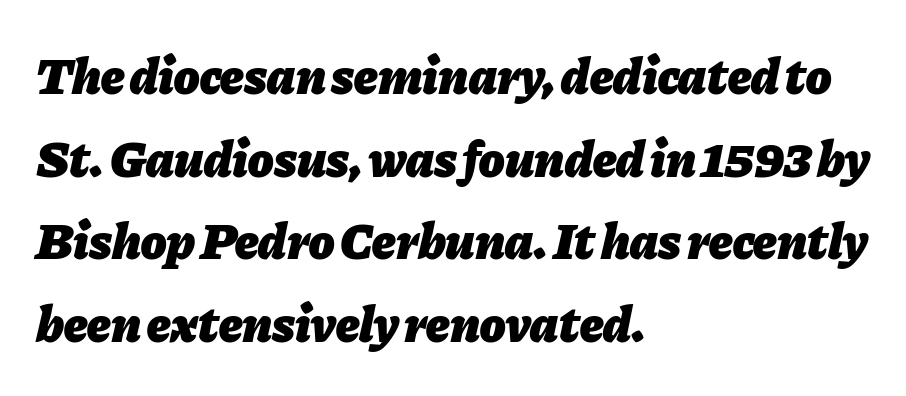
{"italic": "yes", "lean": "right", "slant_degrees": 11, "bold": "yes", "weight": "heavy", "width": "normal", "stroke_contrast": "low", "x_height": "medium", "monospaced": "no", "underline": "no", "align": "left", "line_spacing": "normal", "line_spacing_ratio": 1.59, "letter_spacing": "normal", "letter_spacing_em": 0.0, "glyph_px": 52}
